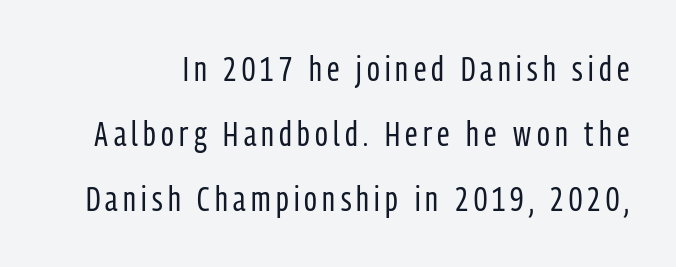
{"serif": "no", "italic": "no", "bold": "no", "weight": "regular", "width": "condensed", "stroke_contrast": "low", "x_height": "medium", "monospaced": "no", "underline": "no", "line_spacing_ratio": 1.86, "glyph_px": 35}
